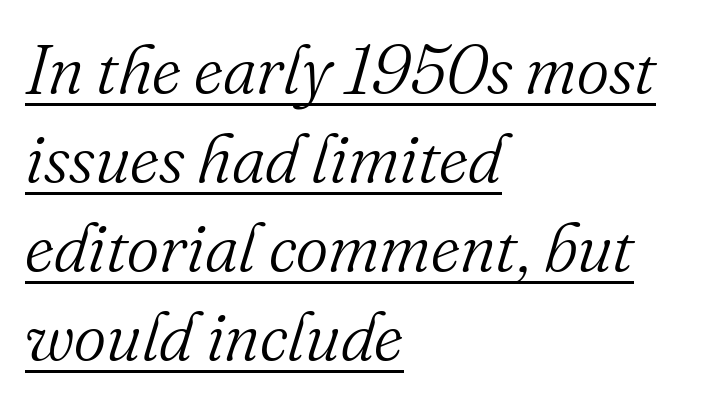
{"serif": "yes", "italic": "yes", "lean": "right", "slant_degrees": 16, "bold": "no", "weight": "light", "width": "normal", "stroke_contrast": "medium", "x_height": "small", "monospaced": "no", "underline": "yes", "align": "left", "line_spacing": "normal", "line_spacing_ratio": 1.29, "letter_spacing": "normal", "letter_spacing_em": 0.0, "glyph_px": 69}
